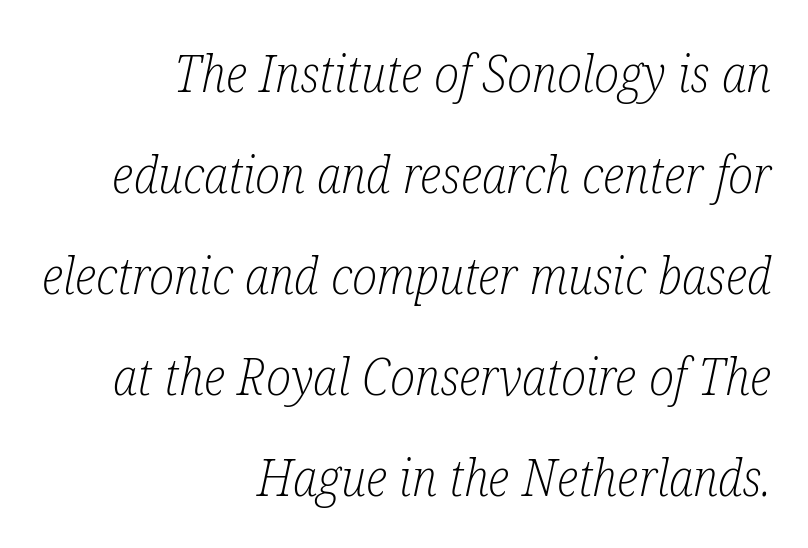
{"serif": "yes", "italic": "yes", "lean": "right", "slant_degrees": 12, "bold": "no", "weight": "light", "width": "condensed", "stroke_contrast": "low", "x_height": "medium", "monospaced": "no", "underline": "no", "align": "right", "line_spacing": "loose", "line_spacing_ratio": 1.98, "letter_spacing": "normal", "letter_spacing_em": 0.0, "glyph_px": 51}
